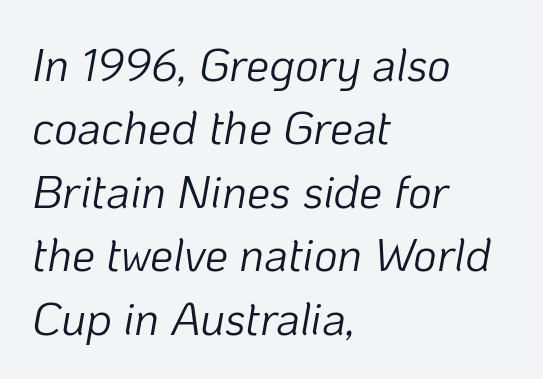
Q: Is the text bold? A: No.
Q: Is the text italic (slanted)? A: Yes, it leans right by about 10 degrees.
Q: Is the text underlined? A: No.
Q: How is the paragraph aligned? A: Left-aligned.
Q: Is the spacing between letters normal or unusually wide? A: Normal.
Q: Is the spacing between lines tight, normal or loose? A: Normal.
Q: Width (condensed, normal, or wide)? A: Normal.
Q: Stroke contrast? A: Low.
Q: x-height? A: Medium.
Q: Monospaced? A: No.
